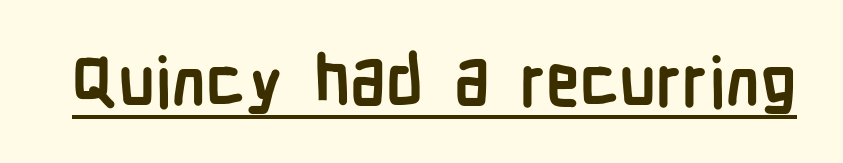
Q: Is the text bold? A: Yes.
Q: Is the text italic (slanted)? A: No, it is upright.
Q: Is the typeface a serif or a sans-serif typeface? A: Sans-serif.
Q: Is the text underlined? A: Yes.
Q: Is the spacing between letters normal or unusually wide? A: Normal.
Q: Width (condensed, normal, or wide)? A: Condensed.
Q: Stroke contrast? A: Low.
Q: x-height? A: Medium.
Q: Monospaced? A: No.
